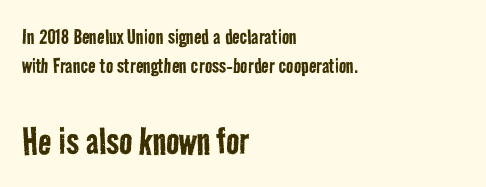
The rendering anchors every line to the left-hand side. Beneath every word, the page is bare. The strokes carry an ordinary text weight at most. Think of a printed novel: that variable character pitch is what you see here. This sample uses plain, unmodified letter spacing. Bigger letters appear in the bottom chunk; the top chunk is reduced.
